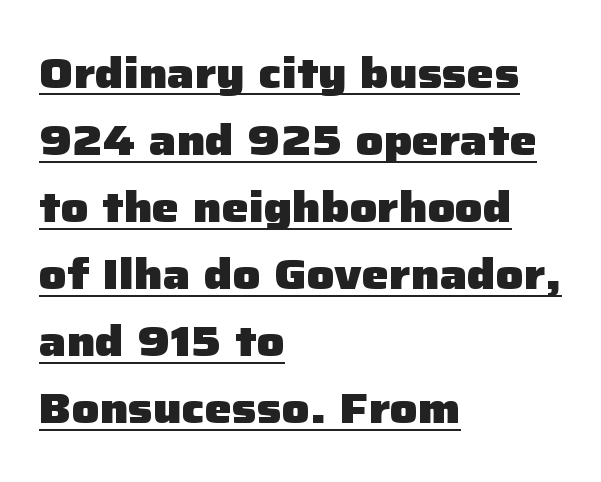
{"serif": "no", "italic": "no", "bold": "yes", "weight": "heavy", "width": "normal", "stroke_contrast": "low", "x_height": "medium", "monospaced": "no", "underline": "yes", "align": "left", "line_spacing": "normal", "line_spacing_ratio": 1.56, "letter_spacing": "normal", "letter_spacing_em": 0.0, "glyph_px": 43}
